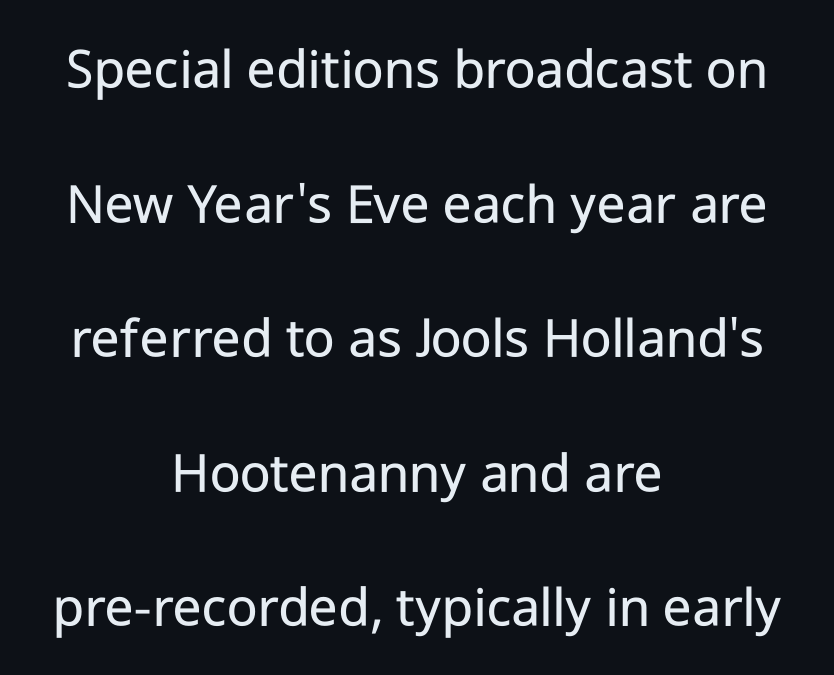
Is this a fixed-width face? No — the glyphs have proportional, varying widths. Compared with a typical body face, this is equally light or lighter still. Vertical spacing — loose. Letters rest on an invisible, unmarked baseline. Each letter's strokes conclude bluntly, with no projecting serifs. Upright lettering throughout.
